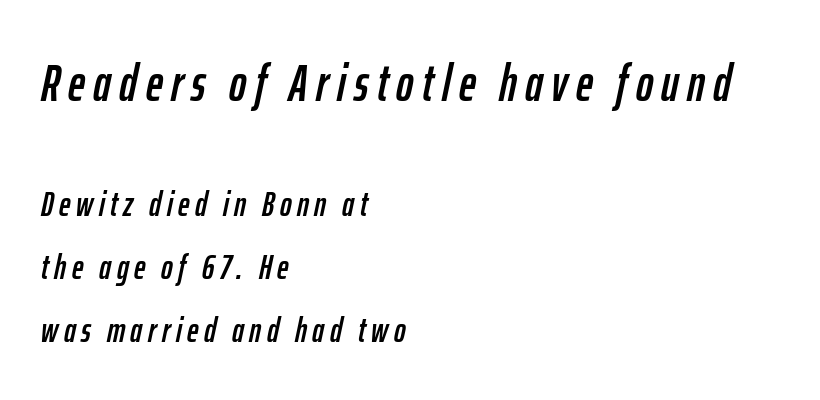
Q: Is the text italic (slanted)? A: Yes, it leans right by about 12 degrees.
Q: Is the text underlined? A: No.
Q: How is the paragraph aligned? A: Left-aligned.
Q: Which block of text is set in a larger size, the first (top) or the second (bottom)? A: The first (top) one.
Q: Width (condensed, normal, or wide)? A: Condensed.
Q: Stroke contrast? A: Low.
Q: x-height? A: Medium.
Q: Monospaced? A: No.
